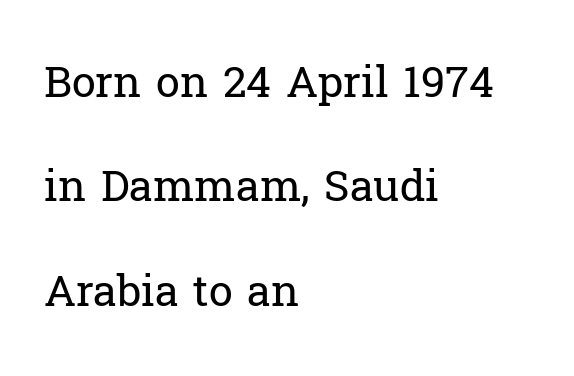
{"serif": "yes", "italic": "no", "bold": "no", "weight": "regular", "width": "normal", "stroke_contrast": "low", "x_height": "medium", "monospaced": "no", "underline": "no", "align": "left", "line_spacing": "loose", "line_spacing_ratio": 2.43, "letter_spacing": "normal", "letter_spacing_em": 0.0, "glyph_px": 43}
